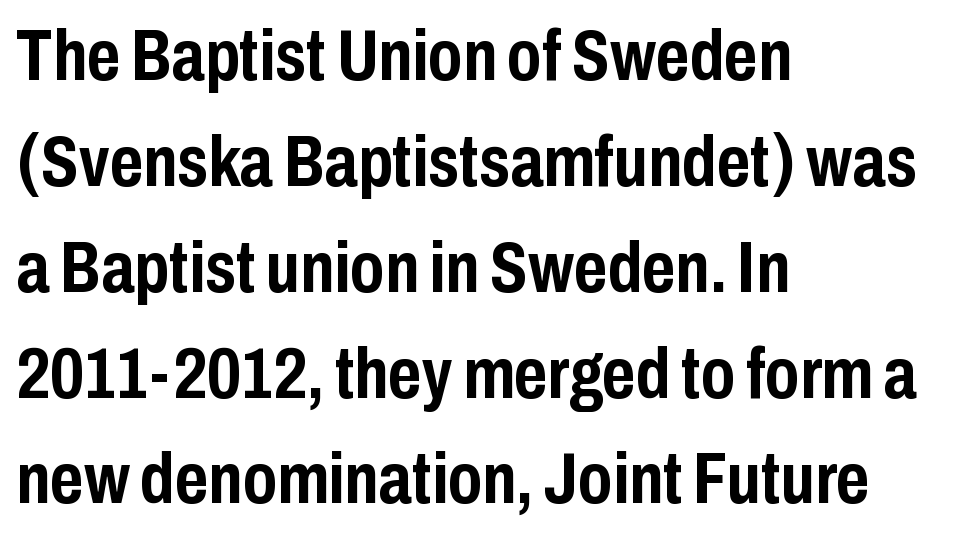
Thick stems and heavy bowls — unmistakably bold. Each letter keeps its own natural width here, so spacing adapts to shape. Honestly, the row spacing looks completely unremarkable. This rendering leaves character spacing at its baseline value. The rendering anchors every line to the left-hand side. The words here are not underlined.
